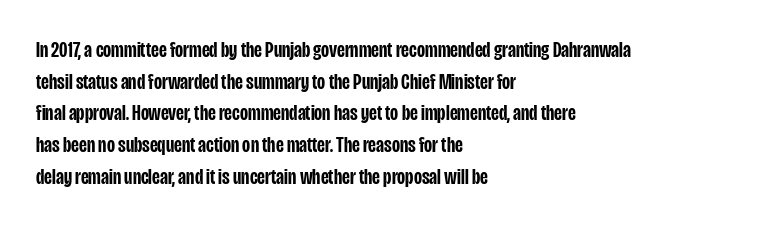
The image shows 22 px text type, upright; set left-aligned, normal line spacing (1.44x), normal letter spacing, not underlined.
